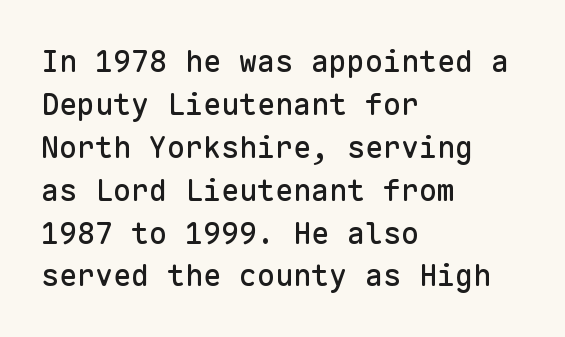
{"serif": "no", "italic": "no", "width": "normal", "stroke_contrast": "low", "x_height": "medium", "monospaced": "yes", "underline": "no", "align": "left", "line_spacing": "normal", "line_spacing_ratio": 1.43, "letter_spacing": "normal", "letter_spacing_em": 0.0, "glyph_px": 30}
